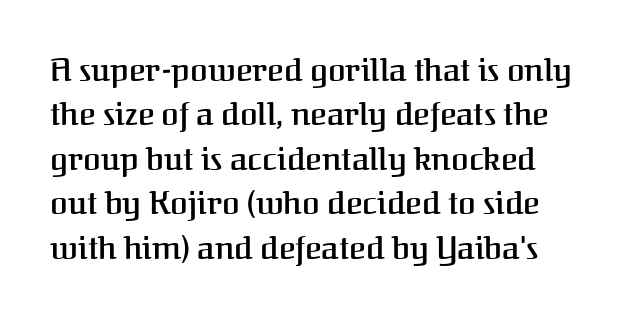
Q: Is the text bold? A: Semi-bold.
Q: Is the text italic (slanted)? A: No, it is upright.
Q: Is the typeface a serif or a sans-serif typeface? A: Serif.
Q: Is the text underlined? A: No.
Q: Is the spacing between letters normal or unusually wide? A: Normal.
Q: Is the spacing between lines tight, normal or loose? A: Normal.
Q: Width (condensed, normal, or wide)? A: Normal.
Q: Stroke contrast? A: Medium.
Q: x-height? A: Medium.
Q: Monospaced? A: No.
